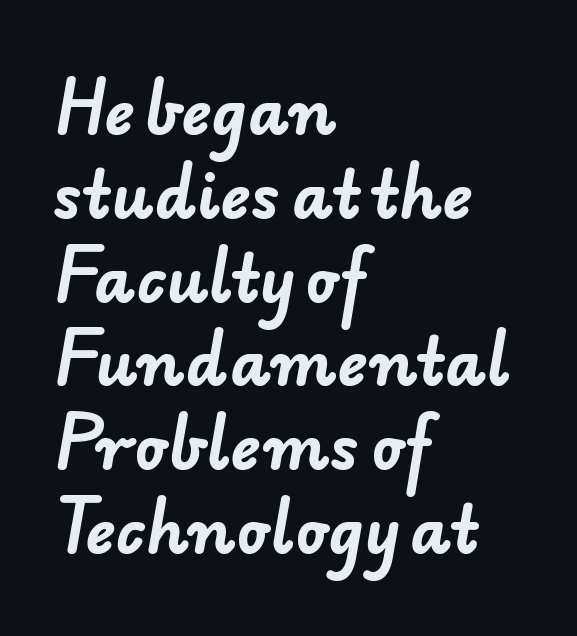
Q: Is the text bold? A: Yes.
Q: Is the typeface a serif or a sans-serif typeface? A: Sans-serif.
Q: Is the text underlined? A: No.
Q: How is the paragraph aligned? A: Left-aligned.
Q: Is the spacing between letters normal or unusually wide? A: Normal.
Q: Is the spacing between lines tight, normal or loose? A: Normal.
Q: Width (condensed, normal, or wide)? A: Normal.
Q: Stroke contrast? A: Low.
Q: x-height? A: Small.
Q: Monospaced? A: No.
